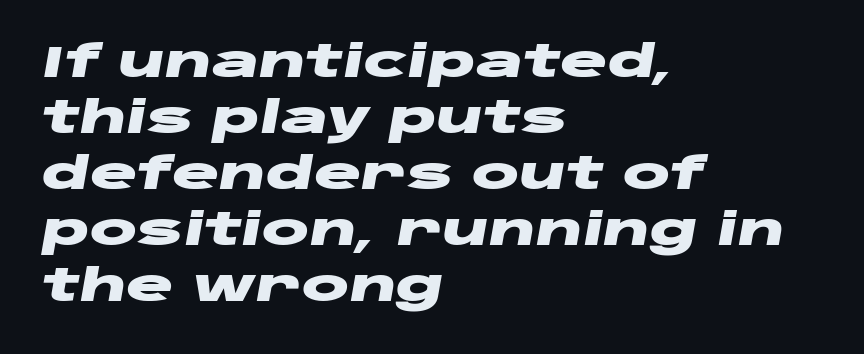
Is the letter spacing exaggerated? No — it looks like the ordinary default. Each line starts at the same left margin while the right side varies. The gap between lines stays unmarked. The passage shown leans; its letterforms are oblique. The lines sit at an ordinary, default distance from one another.
